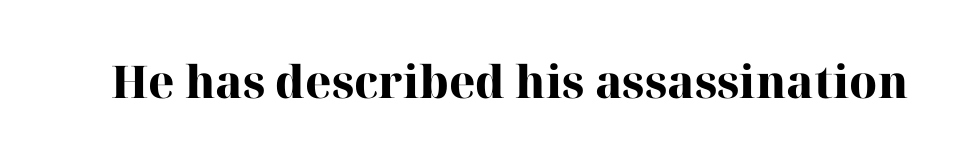
{"serif": "yes", "italic": "no", "bold": "yes", "weight": "heavy", "width": "normal", "stroke_contrast": "high", "x_height": "medium", "monospaced": "no", "underline": "no", "letter_spacing": "normal", "letter_spacing_em": 0.0, "glyph_px": 45}
